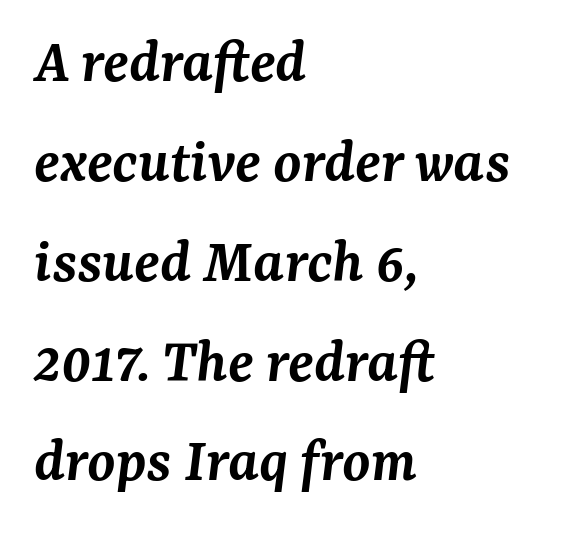
You can tell it's italic because the verticals aren't actually vertical. The specimen omits any rule beneath the text block's lines. The passage shown is semibold, sitting just below true bold. The face used here is proportionally spaced, like ordinary book or web type.
